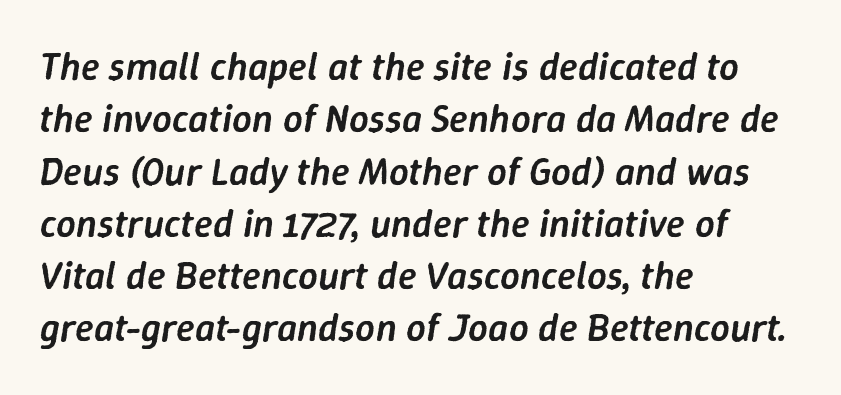
The image shows 39 px semibold type, italic (leaning right); set left-aligned, normal line spacing (1.34x), normal letter spacing, not underlined; low stroke contrast and a medium x-height.
